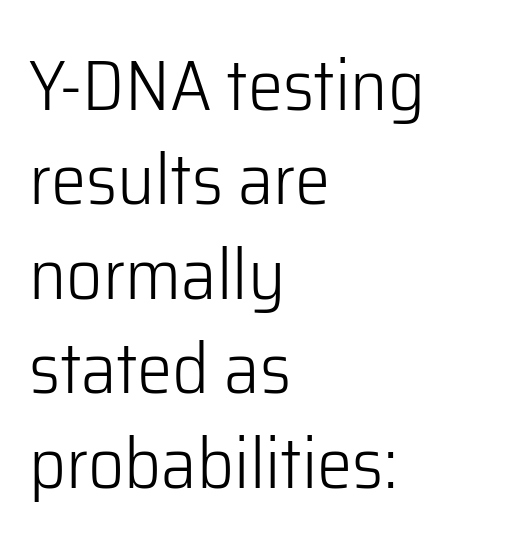
{"serif": "no", "italic": "no", "bold": "no", "weight": "light", "width": "normal", "stroke_contrast": "low", "x_height": "medium", "monospaced": "no", "underline": "no", "align": "left", "line_spacing": "normal", "line_spacing_ratio": 1.33, "letter_spacing": "normal", "letter_spacing_em": 0.0, "glyph_px": 71}
